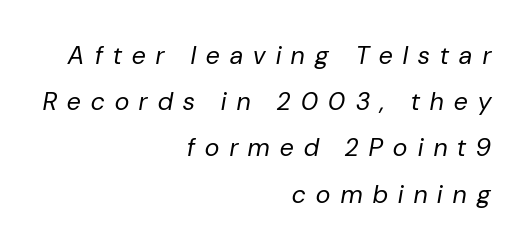
The image shows 25 px text type, italic (leaning right); set right-aligned, line spacing 1.85x, unusually wide letter spacing (+0.42 em), not underlined.
